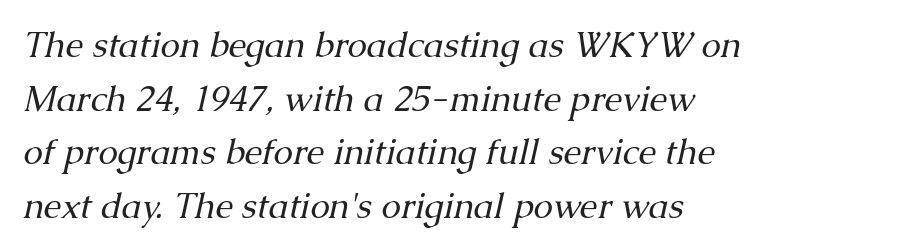
The image shows 35 px regular-weight serif type, italic (leaning right); set left-aligned, normal line spacing (1.53x), normal letter spacing, not underlined; medium stroke contrast and a medium x-height.
